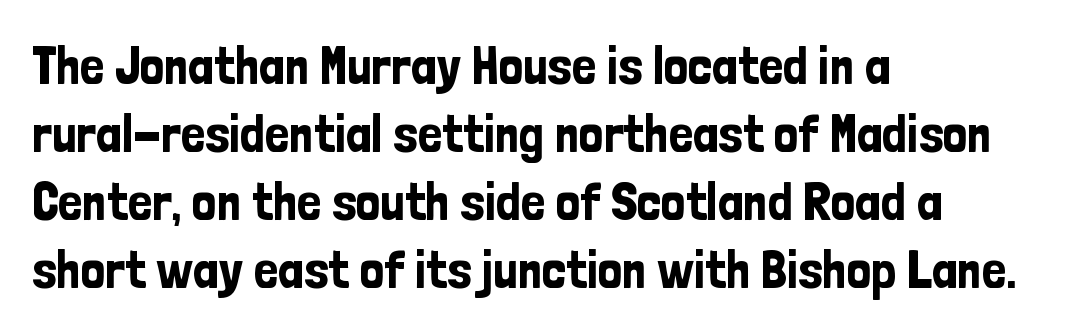
Think of a printed novel: that variable character pitch is what you see here. A bare baseline throughout the passage. What stands out about the letter spacing? Nothing — it is the standard amount. Left-aligned paragraph, ragged on the right.
